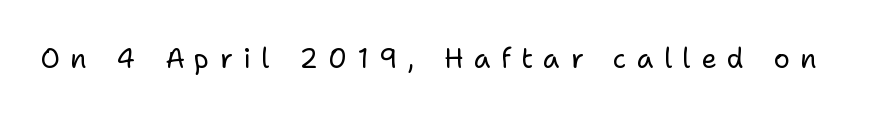
The image shows 27 px text type, upright; set unusually wide letter spacing (+0.38 em), not underlined.
